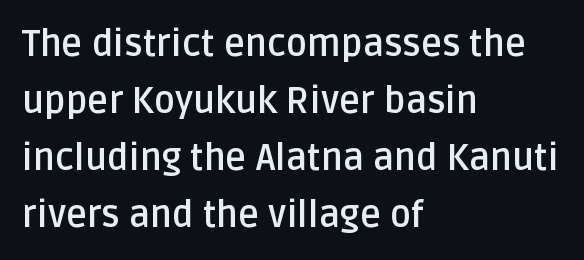
The passage shown is typed in a proportional face where columns would drift. You'd pick this weight for a headline — it's a proper bold. Classification — sans serif. You could call the tracking neutral — neither tight nor loose. Letters rest on an invisible, unmarked baseline. Is there any slant? The stems are plumb.
